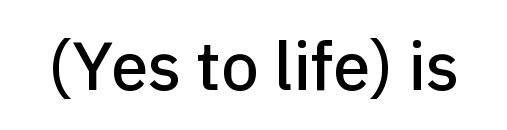
The image shows 67 px sans-serif type, upright; set normal letter spacing, not underlined; low stroke contrast and a medium x-height.
